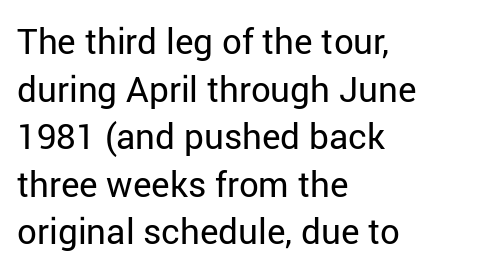
The image shows 35 px regular-weight sans-serif type, upright; set left-aligned, normal line spacing (1.36x), normal letter spacing, not underlined; low stroke contrast and a medium x-height.
